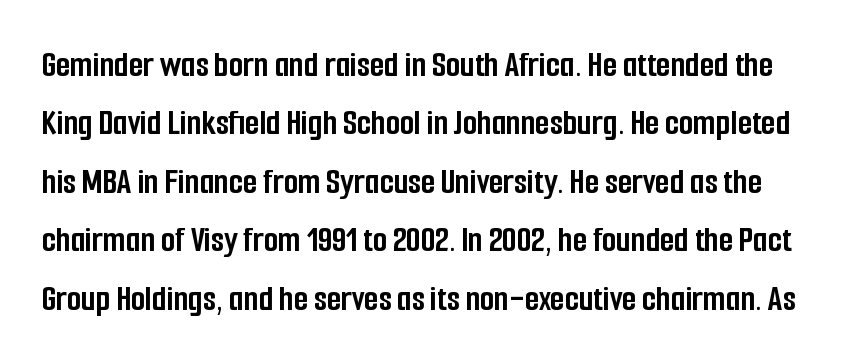
When letters stand straight like this, we call the style roman or upright. Descenders hang freely into open space. Regarding leading, the lines here are spaced in the standard way. Heavy-handed strokes throughout: this text is bold. The face used here is proportionally spaced, like ordinary book or web type.
